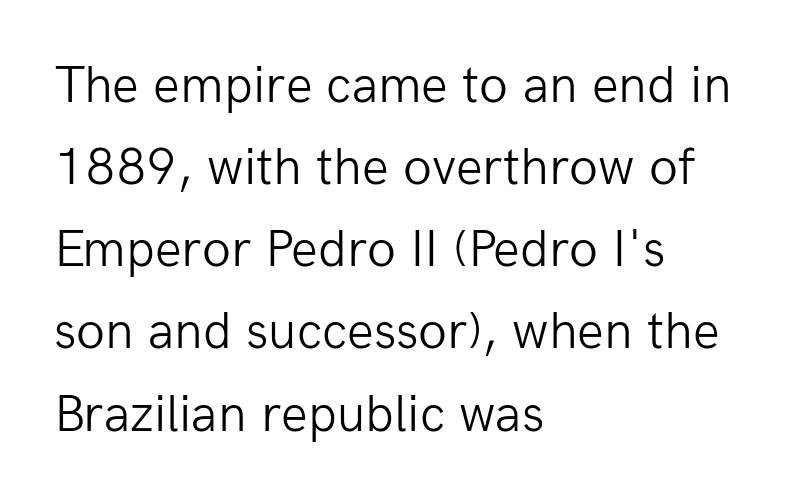
{"serif": "no", "italic": "no", "bold": "no", "weight": "light", "width": "normal", "stroke_contrast": "low", "x_height": "medium", "monospaced": "no", "underline": "no", "align": "left", "line_spacing": "normal", "line_spacing_ratio": 1.55, "letter_spacing": "normal", "letter_spacing_em": 0.0, "glyph_px": 53}
